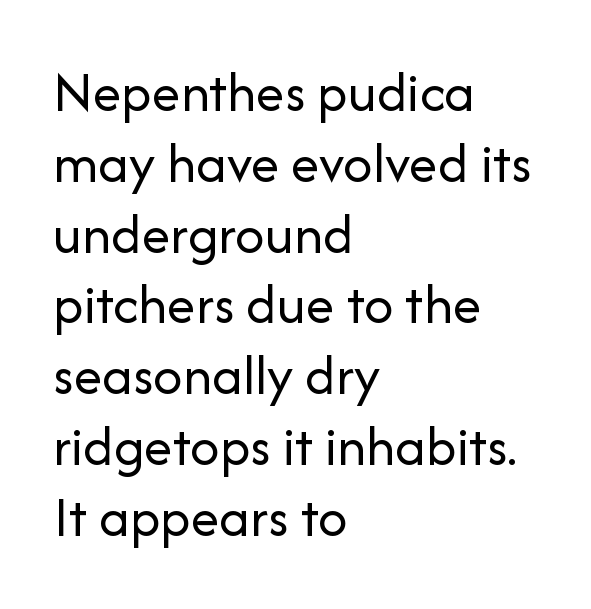
Q: Is the text bold? A: No.
Q: Is the text italic (slanted)? A: No, it is upright.
Q: Is the typeface a serif or a sans-serif typeface? A: Sans-serif.
Q: Is the text underlined? A: No.
Q: How is the paragraph aligned? A: Left-aligned.
Q: Is the spacing between letters normal or unusually wide? A: Normal.
Q: Width (condensed, normal, or wide)? A: Normal.
Q: Stroke contrast? A: Low.
Q: x-height? A: Medium.
Q: Monospaced? A: No.
